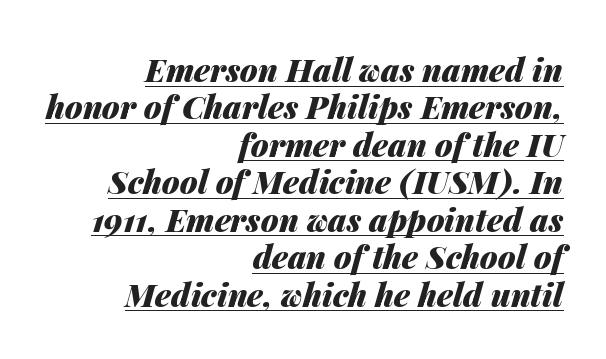
The image shows 32 px heavy type, italic (leaning right); set right-aligned, line spacing 1.17x, normal letter spacing, underlined; medium stroke contrast and a medium x-height.
